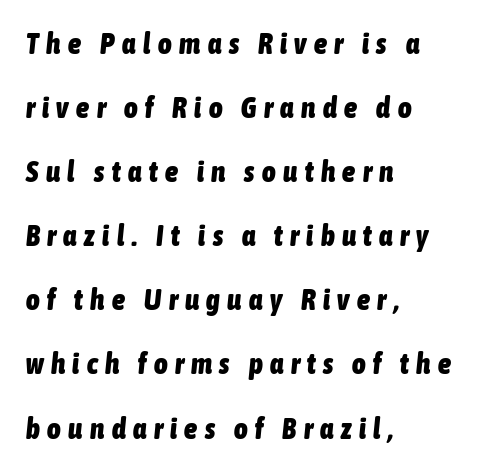
The paragraph shown leans on its left margin. Does the leading feel generous? Absolutely, it's lavish. The axis of the letterforms is tilted away from vertical. Observe the wide spacing: letters keep a clear distance from each other. The gap between lines stays unmarked. Spacing verdict: proportional, widths tailored to each character.
